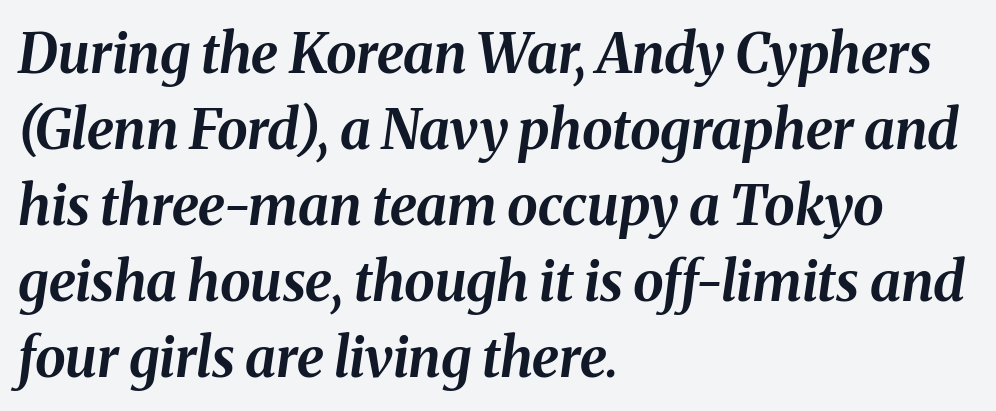
{"italic": "yes", "lean": "right", "slant_degrees": 8, "bold": "yes", "weight": "bold", "width": "normal", "stroke_contrast": "medium", "x_height": "medium", "monospaced": "no", "underline": "no", "align": "left", "line_spacing": "normal", "line_spacing_ratio": 1.38, "letter_spacing": "normal", "letter_spacing_em": 0.0, "glyph_px": 55}
